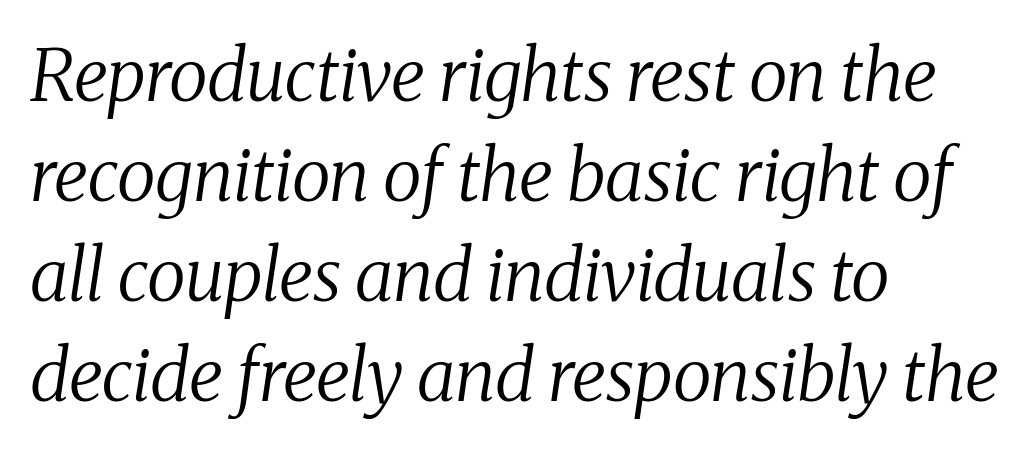
Compared with ordinary roman type, these characters are visibly tilted. Each word holds together tightly as a unit, with standard inter-letter gaps. Serifs: yes, visible at the terminals of the letterforms. Each letter keeps its own natural width here, so spacing adapts to shape. Students, observe: this is what conventionally led text looks like.
